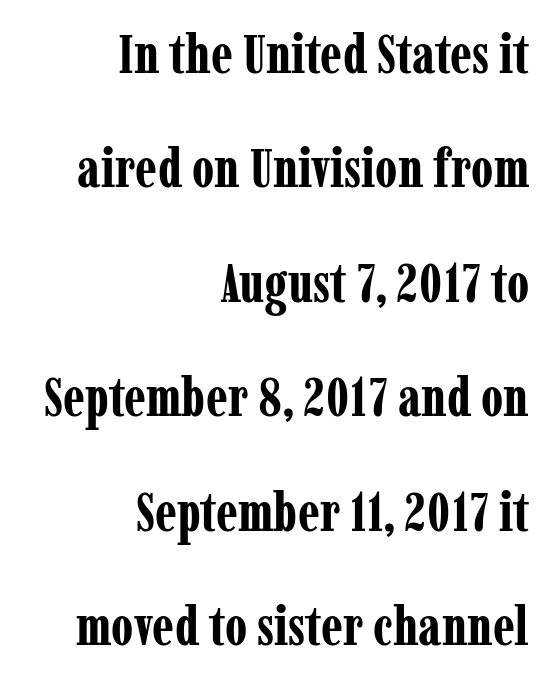
{"serif": "yes", "italic": "no", "bold": "yes", "weight": "bold", "width": "condensed", "stroke_contrast": "low", "x_height": "medium", "monospaced": "no", "underline": "no", "align": "right", "line_spacing": "loose", "line_spacing_ratio": 2.12, "letter_spacing": "normal", "letter_spacing_em": 0.0, "glyph_px": 54}
